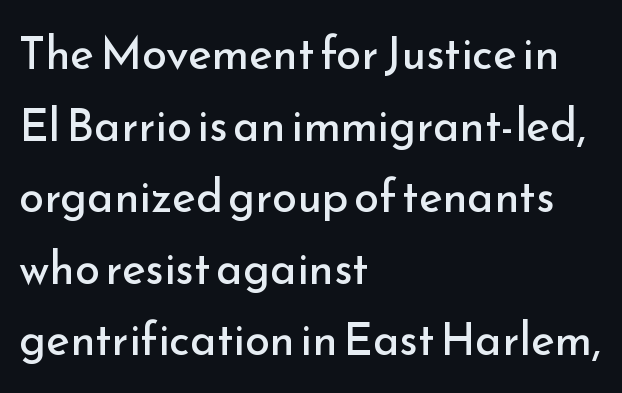
The letters sit at their default tracking, neither squeezed nor spread. The designer went with a sans here, leaving each stem footless. The passage shown is typed in a proportional face where columns would drift. Honestly, the row spacing looks completely unremarkable. Line starts are locked; line ends wander. If you drew a line through each stem, it would be perfectly vertical.
